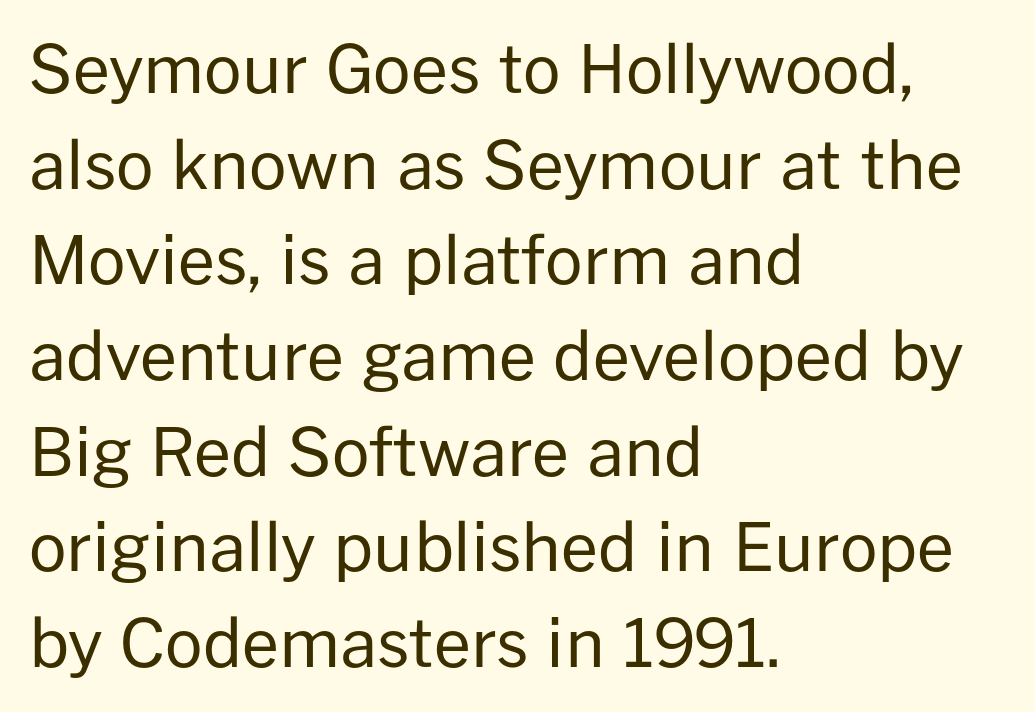
{"serif": "no", "italic": "no", "bold": "no", "weight": "regular", "width": "normal", "stroke_contrast": "low", "x_height": "medium", "monospaced": "no", "underline": "no", "align": "left", "line_spacing": "normal", "line_spacing_ratio": 1.45, "letter_spacing": "normal", "letter_spacing_em": 0.0, "glyph_px": 66}
